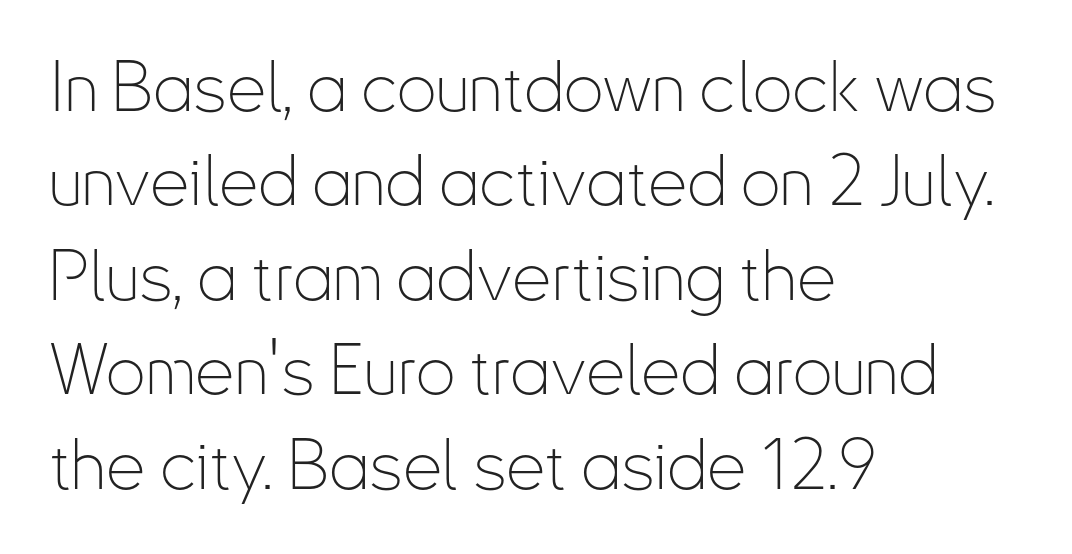
A typesetter would label this face a sans. The lettering holds an erect, upright posture throughout. These lines are rendered in a variable-pitch font. Lines of text with bare space underneath. Think standard paragraph weight, or any step lighter than that. Rows of type keep a routine distance in the vertical direction.
